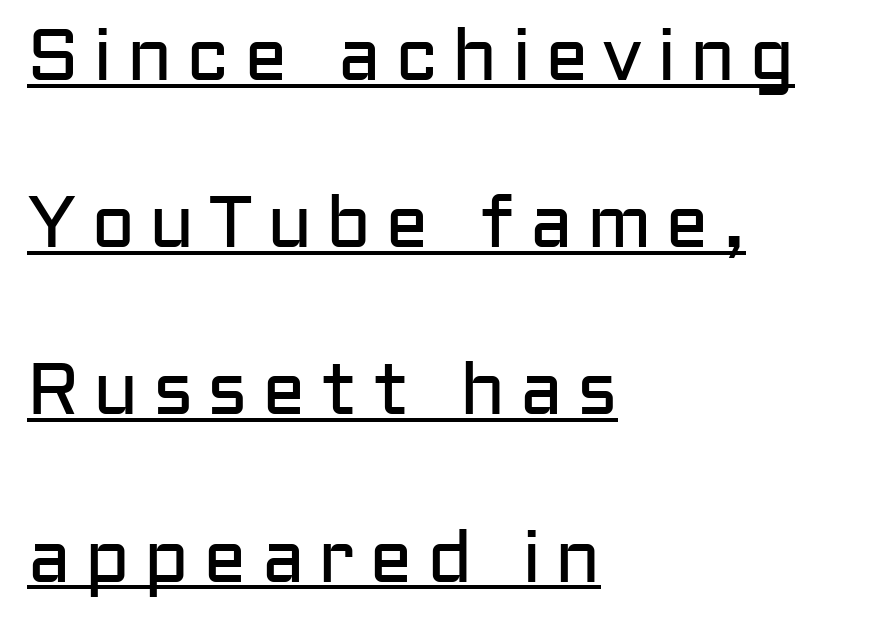
The image shows 73 px regular-weight sans-serif type, upright; set left-aligned, loose line spacing (2.29x), underlined; low stroke contrast and a medium x-height.
